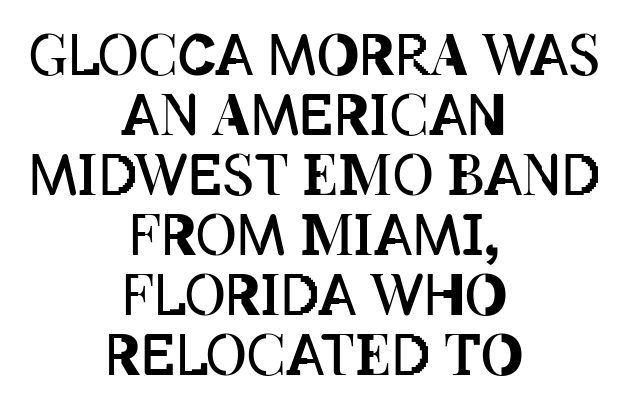
A clean baseline with only descenders dipping below it. The letters stand upright; this is a roman face. The rendering positions every line midway between the sides. The designer dialed line spacing down below the default.
